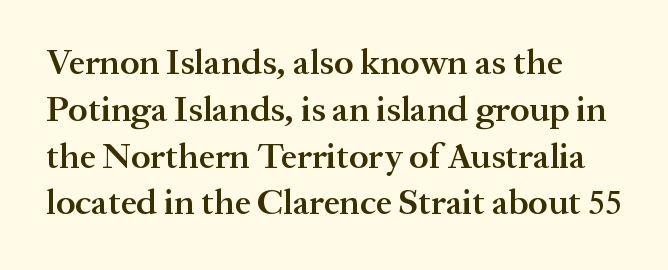
Q: Is the text bold? A: Semi-bold.
Q: Is the text italic (slanted)? A: No, it is upright.
Q: Is the typeface a serif or a sans-serif typeface? A: Serif.
Q: Is the text underlined? A: No.
Q: How is the paragraph aligned? A: Left-aligned.
Q: Is the spacing between letters normal or unusually wide? A: Normal.
Q: Is the spacing between lines tight, normal or loose? A: Normal.
Q: Width (condensed, normal, or wide)? A: Normal.
Q: Stroke contrast? A: Medium.
Q: x-height? A: Medium.
Q: Monospaced? A: No.
